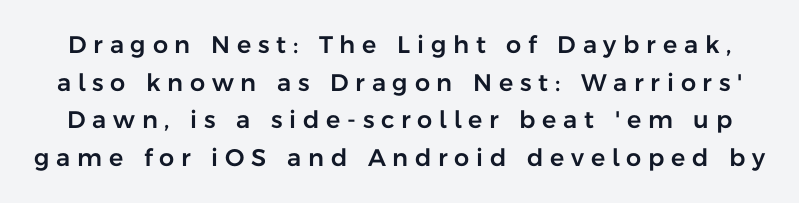
The image shows 24 px text type, upright; set normal line spacing (1.57x), unusually wide letter spacing (+0.28 em), not underlined.
